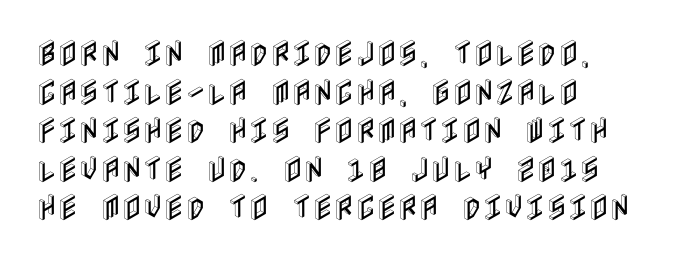
{"italic": "no", "width": "condensed", "x_height": "large", "underline": "no", "align": "left", "line_spacing": "normal", "line_spacing_ratio": 1.33, "letter_spacing": "normal", "letter_spacing_em": 0.0, "glyph_px": 29}
